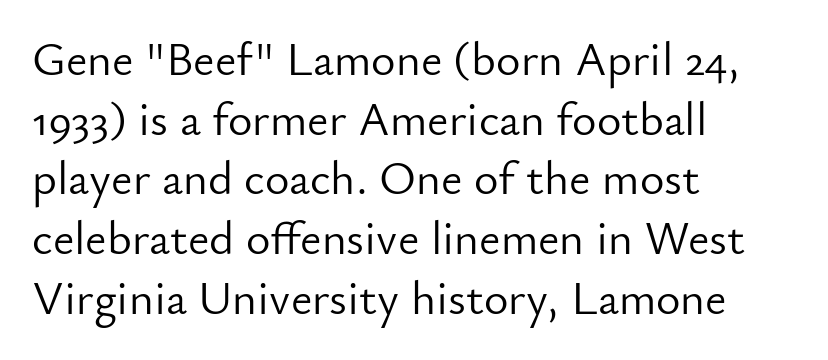
Q: Is the text bold? A: No.
Q: Is the text italic (slanted)? A: No, it is upright.
Q: Is the typeface a serif or a sans-serif typeface? A: Sans-serif.
Q: Is the text underlined? A: No.
Q: How is the paragraph aligned? A: Left-aligned.
Q: Is the spacing between letters normal or unusually wide? A: Normal.
Q: Is the spacing between lines tight, normal or loose? A: Normal.
Q: Width (condensed, normal, or wide)? A: Normal.
Q: Stroke contrast? A: Low.
Q: x-height? A: Small.
Q: Monospaced? A: No.
